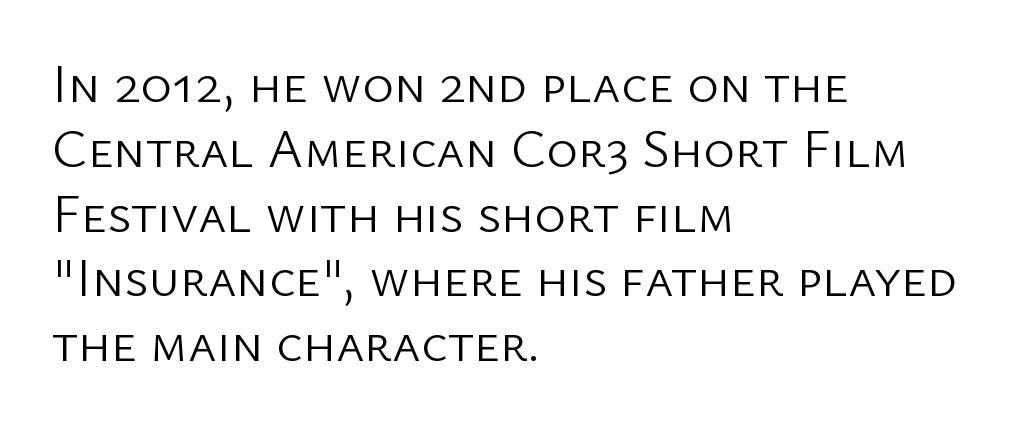
Q: Is the text bold? A: No.
Q: Is the text italic (slanted)? A: No, it is upright.
Q: Is the typeface a serif or a sans-serif typeface? A: Sans-serif.
Q: Is the text underlined? A: No.
Q: How is the paragraph aligned? A: Left-aligned.
Q: Is the spacing between letters normal or unusually wide? A: Normal.
Q: Width (condensed, normal, or wide)? A: Normal.
Q: Stroke contrast? A: Low.
Q: x-height? A: Medium.
Q: Monospaced? A: No.
